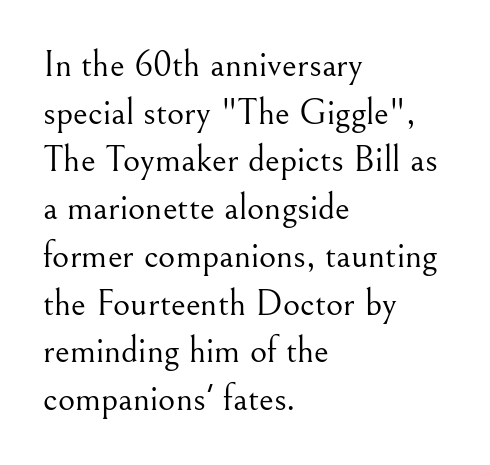
Heaviness? Minimal to ordinary, like unemphasized prose. The specimen reads as upright at a glance. The zone under the glyphs is completely vacant. All the whitespace from short lines collects on the right.
